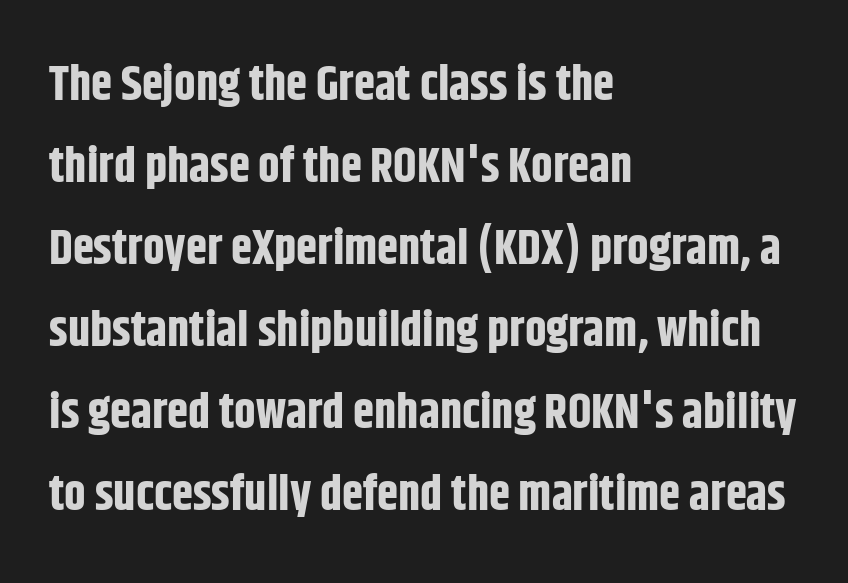
{"serif": "no", "italic": "no", "bold": "yes", "weight": "bold", "width": "condensed", "stroke_contrast": "low", "x_height": "large", "monospaced": "no", "underline": "no", "align": "left", "line_spacing_ratio": 1.71, "letter_spacing": "normal", "letter_spacing_em": 0.0, "glyph_px": 48}
